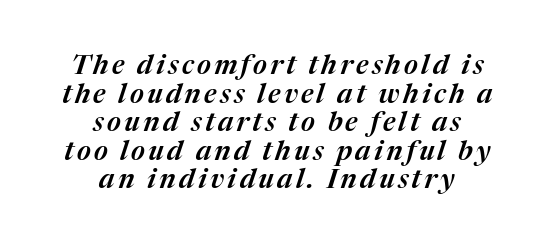
The image shows 27 px text type, italic (leaning right); set centered, tight line spacing (1.06x), not underlined.
